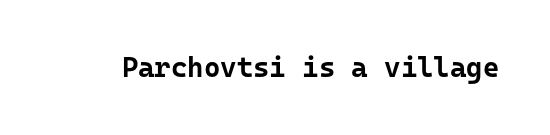
The image shows 28 px bold sans-serif type, upright, monospaced; set normal letter spacing, not underlined; low stroke contrast and a medium x-height.
